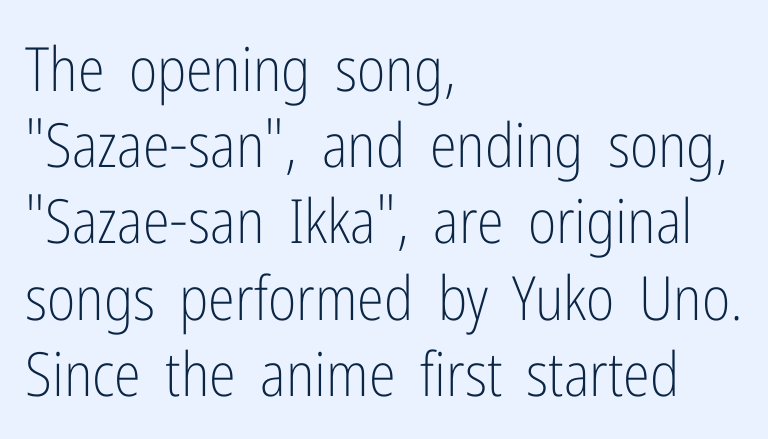
{"serif": "no", "italic": "no", "bold": "no", "weight": "light", "width": "condensed", "stroke_contrast": "low", "x_height": "medium", "monospaced": "no", "underline": "no", "align": "left", "line_spacing": "normal", "line_spacing_ratio": 1.25, "letter_spacing": "normal", "letter_spacing_em": 0.0, "glyph_px": 61}
